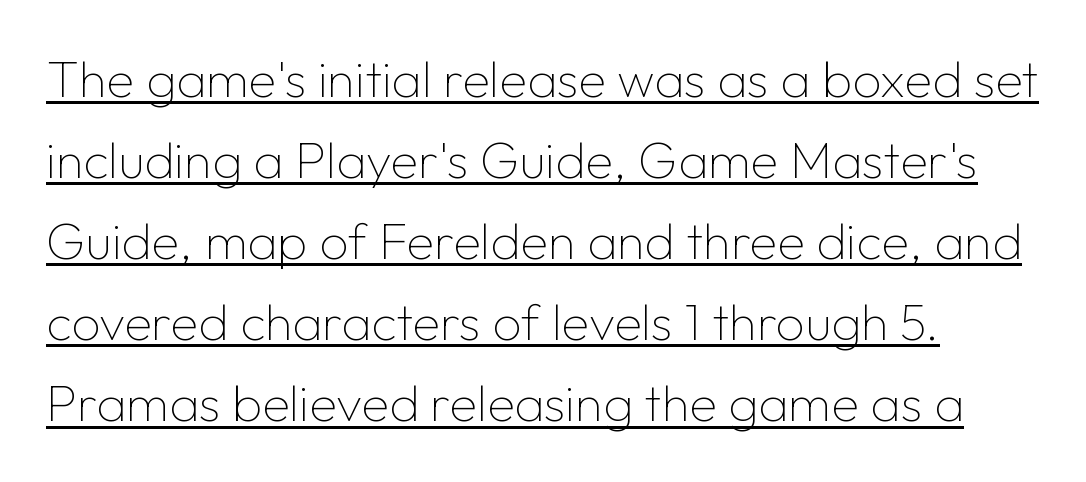
The image shows 51 px thin sans-serif type, upright; set left-aligned, normal line spacing (1.59x), normal letter spacing, underlined; low stroke contrast and a medium x-height.
